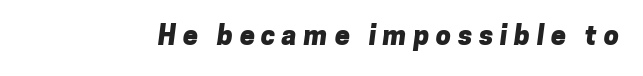
The image shows 27 px bold type; set unusually wide letter spacing (+0.25 em), not underlined.
